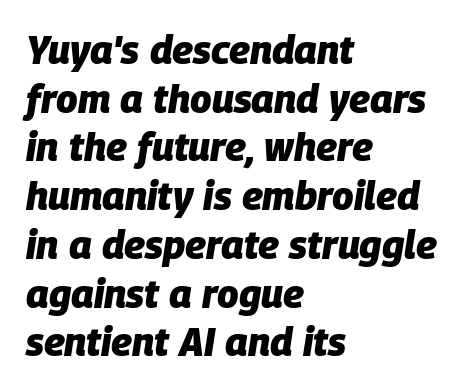
The image shows 39 px heavy type, italic (leaning right); set left-aligned, normal line spacing (1.25x), normal letter spacing, not underlined; low stroke contrast and a large x-height.
